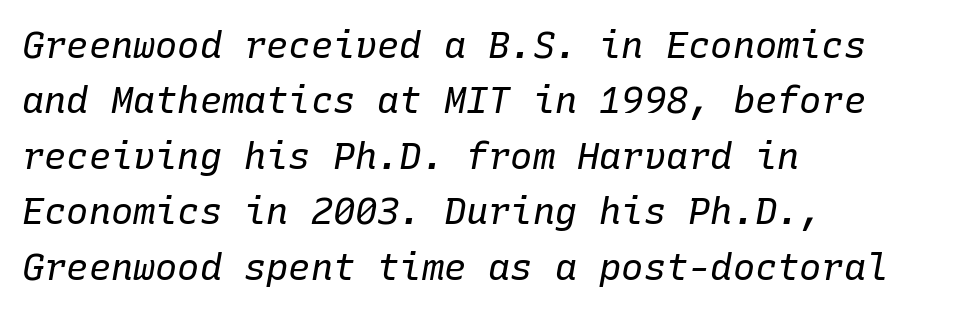
The image shows 37 px regular-weight type, italic (leaning right), monospaced; set left-aligned, normal line spacing (1.5x), normal letter spacing, not underlined; low stroke contrast and a medium x-height.
